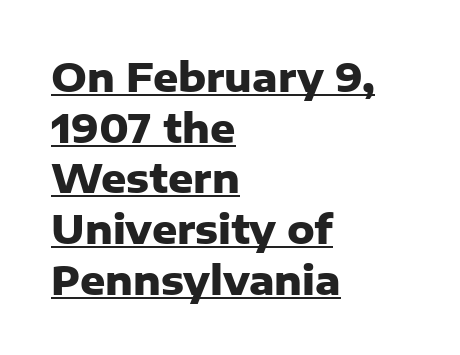
The image shows 39 px heavy sans-serif type, upright; set left-aligned, normal line spacing (1.3x), normal letter spacing, underlined; low stroke contrast and a medium x-height.
